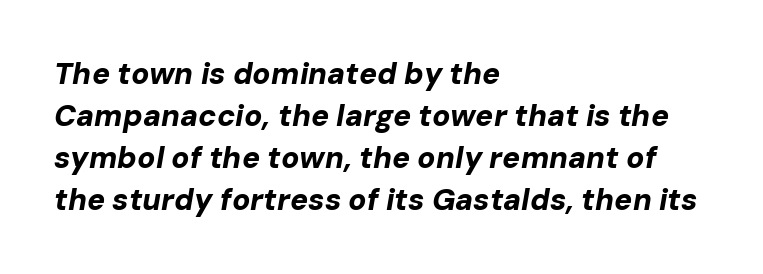
Q: Is the text bold? A: Yes.
Q: Is the text italic (slanted)? A: Yes, it leans right by about 10 degrees.
Q: Is the text underlined? A: No.
Q: How is the paragraph aligned? A: Left-aligned.
Q: Is the spacing between letters normal or unusually wide? A: Normal.
Q: Is the spacing between lines tight, normal or loose? A: Normal.
Q: Width (condensed, normal, or wide)? A: Normal.
Q: Stroke contrast? A: Low.
Q: x-height? A: Medium.
Q: Monospaced? A: No.
